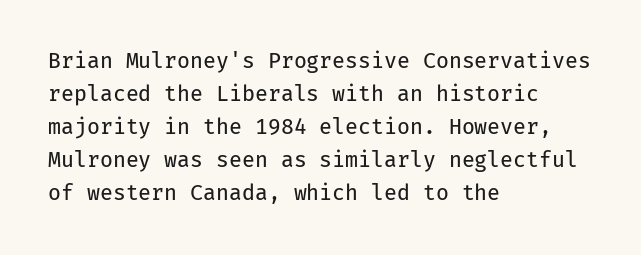
Q: Is the text bold? A: No.
Q: Is the text italic (slanted)? A: No, it is upright.
Q: Is the text underlined? A: No.
Q: How is the paragraph aligned? A: Left-aligned.
Q: Is the spacing between letters normal or unusually wide? A: Normal.
Q: Is the spacing between lines tight, normal or loose? A: Normal.
